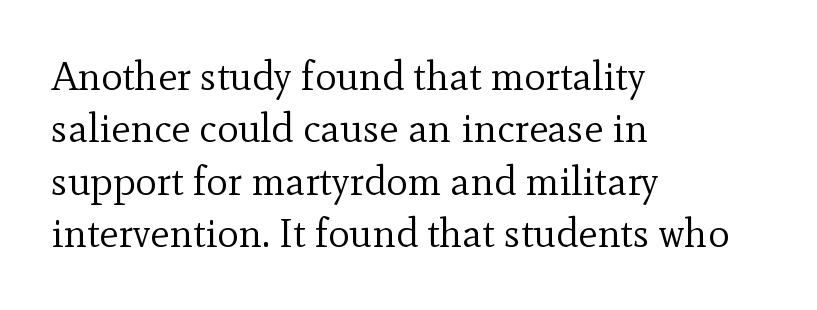
{"serif": "yes", "italic": "no", "bold": "no", "weight": "regular", "width": "normal", "x_height": "small", "monospaced": "no", "underline": "no", "align": "left", "line_spacing": "normal", "line_spacing_ratio": 1.31, "letter_spacing": "normal", "letter_spacing_em": 0.0, "glyph_px": 40}
